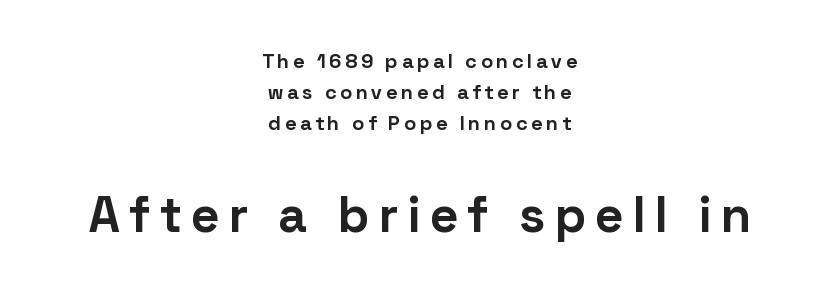
The image shows 50 px bold sans-serif type, upright; set centered, normal line spacing (1.56x), unusually wide letter spacing (+0.2 em), not underlined; the second (bottom) block is 2.5x larger; low stroke contrast and a medium x-height.
